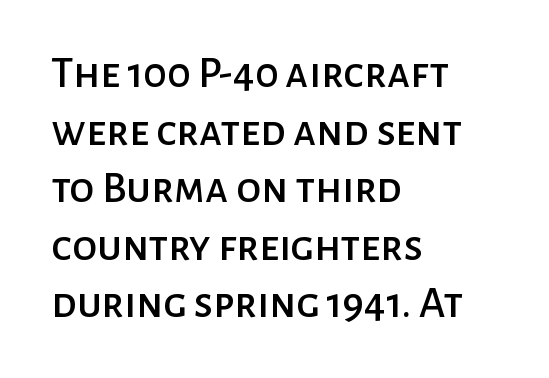
The image shows 45 px sans-serif type, upright; set left-aligned, normal line spacing (1.28x), normal letter spacing, not underlined; low stroke contrast and a medium x-height.
